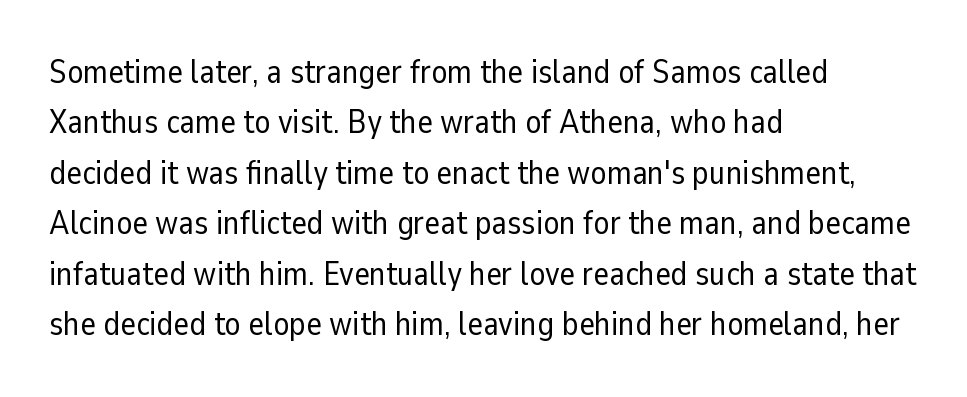
Q: Is the text bold? A: No.
Q: Is the text italic (slanted)? A: No, it is upright.
Q: Is the typeface a serif or a sans-serif typeface? A: Sans-serif.
Q: Is the text underlined? A: No.
Q: How is the paragraph aligned? A: Left-aligned.
Q: Is the spacing between letters normal or unusually wide? A: Normal.
Q: Is the spacing between lines tight, normal or loose? A: Normal.
Q: Width (condensed, normal, or wide)? A: Normal.
Q: Stroke contrast? A: Low.
Q: x-height? A: Medium.
Q: Monospaced? A: No.
